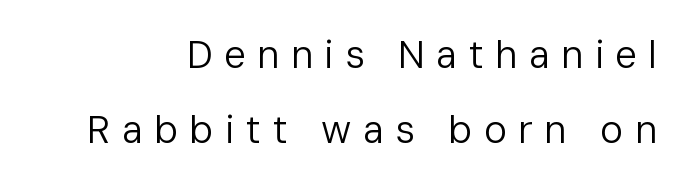
Q: Is the text bold? A: No.
Q: Is the text italic (slanted)? A: No, it is upright.
Q: Is the typeface a serif or a sans-serif typeface? A: Sans-serif.
Q: Is the text underlined? A: No.
Q: Is the spacing between letters normal or unusually wide? A: Unusually wide.
Q: Is the spacing between lines tight, normal or loose? A: Loose.
Q: Width (condensed, normal, or wide)? A: Normal.
Q: Stroke contrast? A: Low.
Q: x-height? A: Medium.
Q: Monospaced? A: No.
